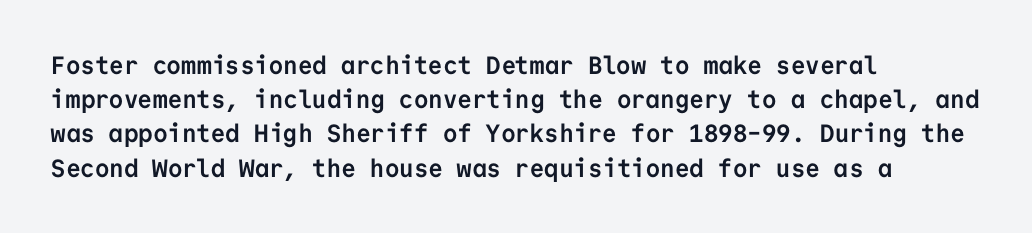
The image shows 25 px bold type, upright; set left-aligned, normal line spacing (1.37x), normal letter spacing, not underlined.
